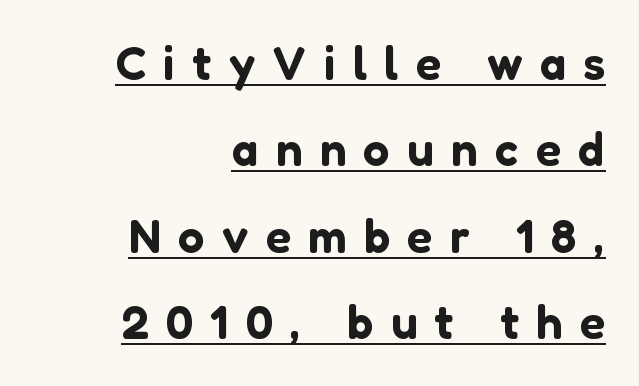
The image shows 47 px sans-serif type, upright; set right-aligned, line spacing 1.84x, unusually wide letter spacing (+0.37 em), underlined; low stroke contrast and a medium x-height.
